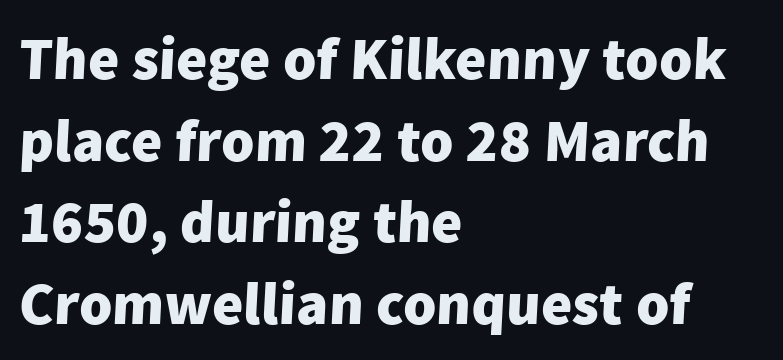
Q: Is the text bold? A: Yes.
Q: Is the typeface a serif or a sans-serif typeface? A: Sans-serif.
Q: Is the text underlined? A: No.
Q: How is the paragraph aligned? A: Left-aligned.
Q: Is the spacing between letters normal or unusually wide? A: Normal.
Q: Is the spacing between lines tight, normal or loose? A: Normal.
Q: Width (condensed, normal, or wide)? A: Normal.
Q: Stroke contrast? A: Low.
Q: x-height? A: Medium.
Q: Monospaced? A: No.
